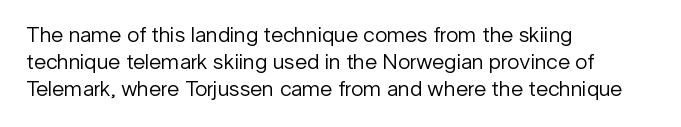
{"italic": "no", "bold": "no", "underline": "no", "align": "left", "line_spacing_ratio": 1.22, "letter_spacing": "normal", "letter_spacing_em": 0.0, "glyph_px": 22}
